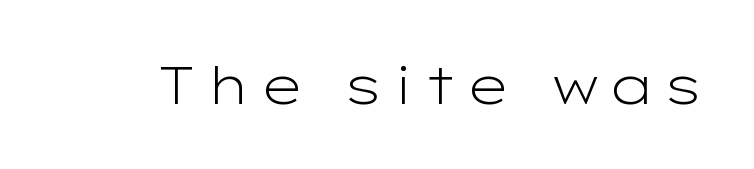
Q: Is the text bold? A: No.
Q: Is the text italic (slanted)? A: No, it is upright.
Q: Is the typeface a serif or a sans-serif typeface? A: Sans-serif.
Q: Is the text underlined? A: No.
Q: Width (condensed, normal, or wide)? A: Wide.
Q: Stroke contrast? A: Low.
Q: x-height? A: Medium.
Q: Monospaced? A: No.
